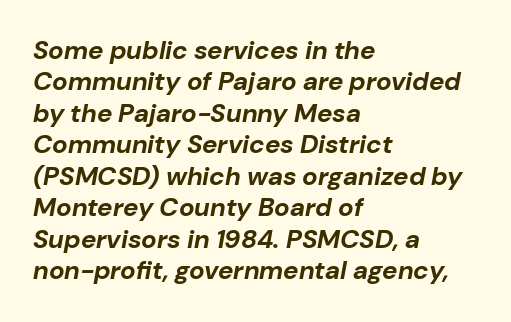
The image shows 26 px bold type, italic (leaning right); set left-aligned, line spacing 1.21x, normal letter spacing, not underlined.
